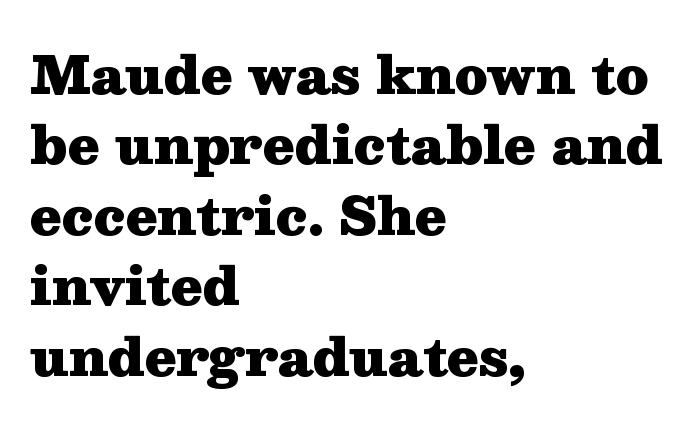
Left-aligned paragraph, ragged on the right. Is this a fixed-width face? No — the glyphs have proportional, varying widths. The designer left line spacing at the default. The horizontal fit of the characters is conventional and even. Decoration check: the copy has no underline. These lines were composed using upright roman letters.
